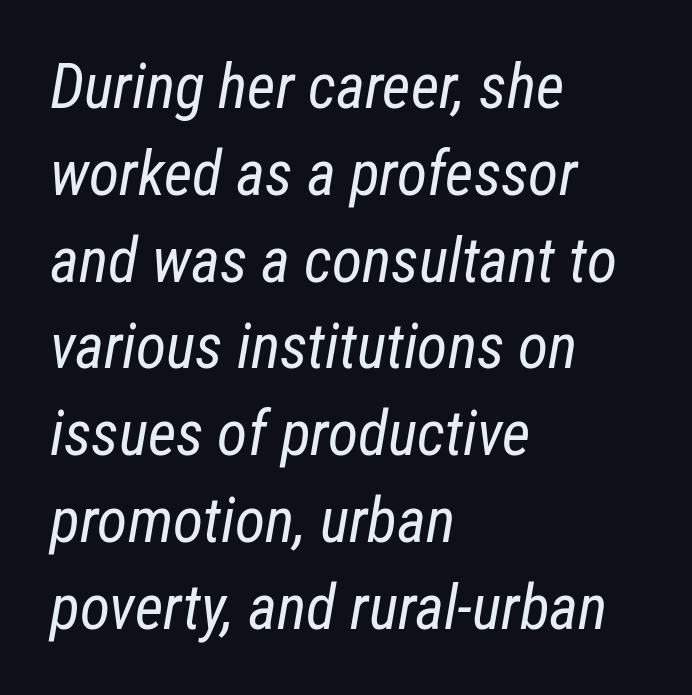
The weight would be labelled regular, book, light, or lighter still. Does the lettering tilt? It does — this is italic. Type without underlining. The typesetter chose a ragged-right arrangement here. The line texture is even and compact thanks to regular tracking. These lines are rendered in a variable-pitch font.
